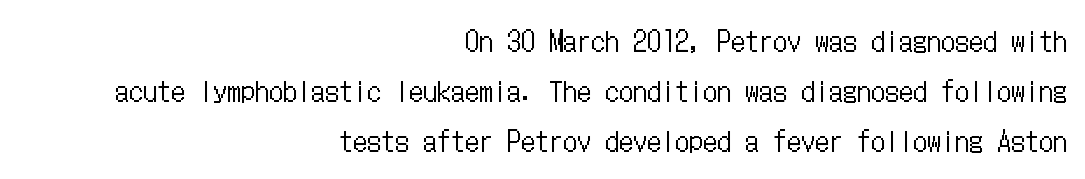
The image shows 28 px regular-weight, condensed type, upright; set right-aligned, line spacing 1.79x, normal letter spacing, not underlined; low stroke contrast and a medium x-height.
